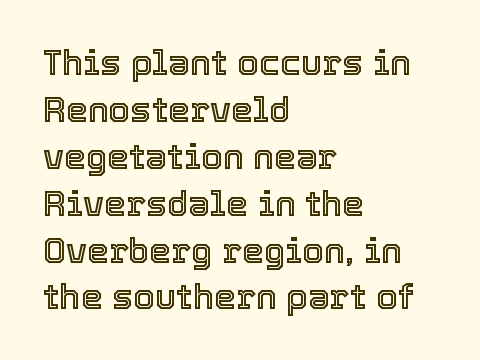
The passage shown has conventional tracking throughout. Tall strokes in this sample are plumb rather than angled. Honestly, the row spacing looks completely unremarkable. Just letters on the line, the space beneath them empty. The rendering uses natural spacing where letterforms have individual widths. The lines are quadded left.
